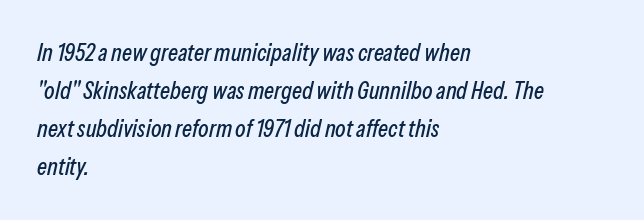
The image shows 24 px text type, italic (leaning right); set left-aligned, normal line spacing (1.58x), normal letter spacing, not underlined.
